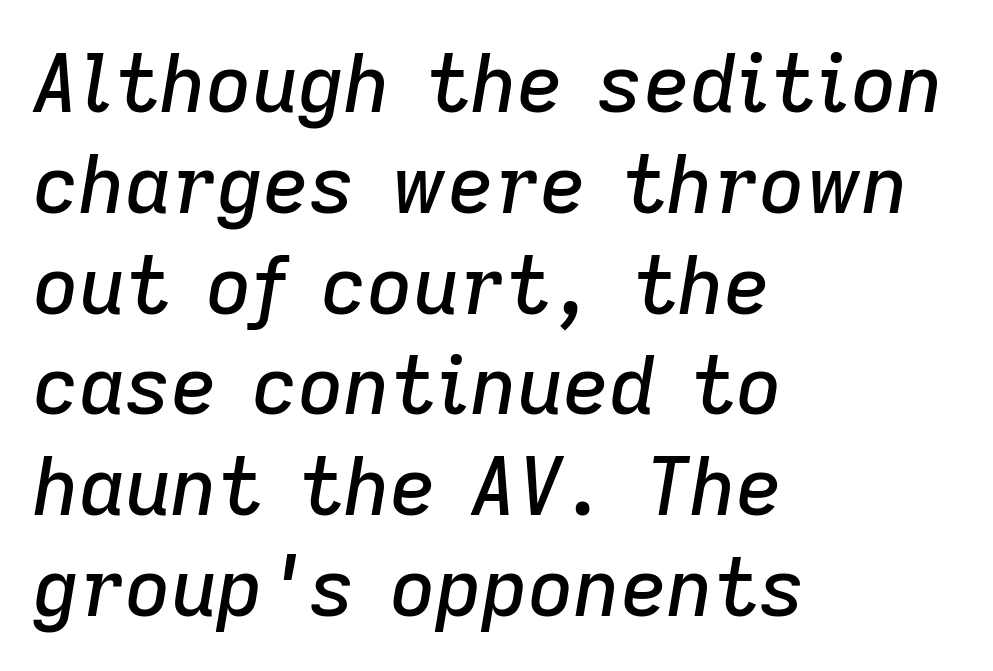
Q: Is the text italic (slanted)? A: Yes, it leans right by about 9 degrees.
Q: Is the text underlined? A: No.
Q: How is the paragraph aligned? A: Left-aligned.
Q: Is the spacing between letters normal or unusually wide? A: Normal.
Q: Is the spacing between lines tight, normal or loose? A: Normal.
Q: Width (condensed, normal, or wide)? A: Normal.
Q: Stroke contrast? A: Low.
Q: x-height? A: Medium.
Q: Monospaced? A: No.
